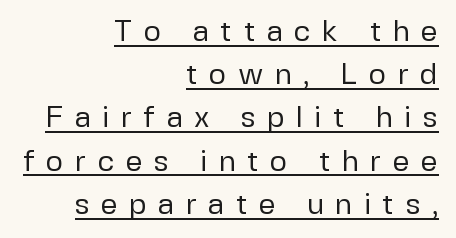
Emphasis is given by a line drawn under the lettering. Short and long lines alike share a common ending point at right. The rows are spaced the way most documents space them. Each letter's strokes conclude bluntly, with no projecting serifs. Notice how the stems are strictly vertical — no italics here.
